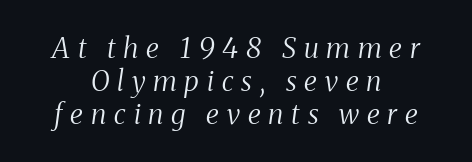
{"serif": "yes", "italic": "yes", "lean": "right", "slant_degrees": 8, "bold": "no", "weight": "regular", "width": "condensed", "stroke_contrast": "medium", "x_height": "medium", "monospaced": "no", "underline": "no", "align": "center", "line_spacing_ratio": 1.17, "letter_spacing": "wide", "letter_spacing_em": 0.28, "glyph_px": 28}
